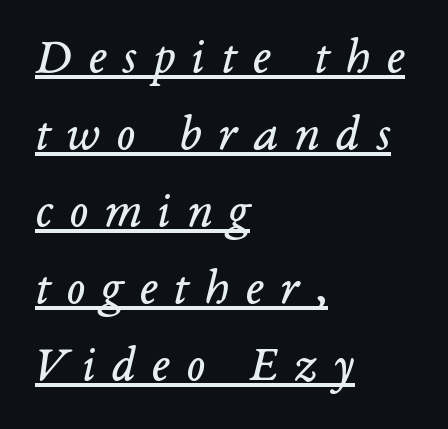
The tracking reads as deliberately expanded to a designer's eye. A quiet, ordinary-to-light weight characterises the typeface. The rendering uses the underline text-decoration. What kind of face is this? One with serifs. Reading down the column, the eye jumps a familiar distance to each next line. The axis of the letterforms is tilted away from vertical.
